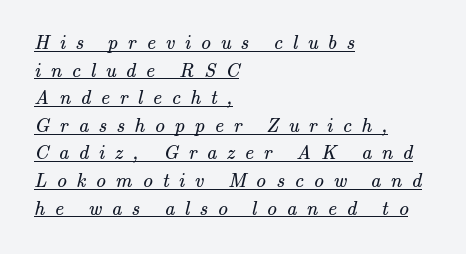
Q: Is the text bold? A: No.
Q: Is the text underlined? A: Yes.
Q: How is the paragraph aligned? A: Left-aligned.
Q: Is the spacing between letters normal or unusually wide? A: Unusually wide.
Q: Is the spacing between lines tight, normal or loose? A: Normal.
